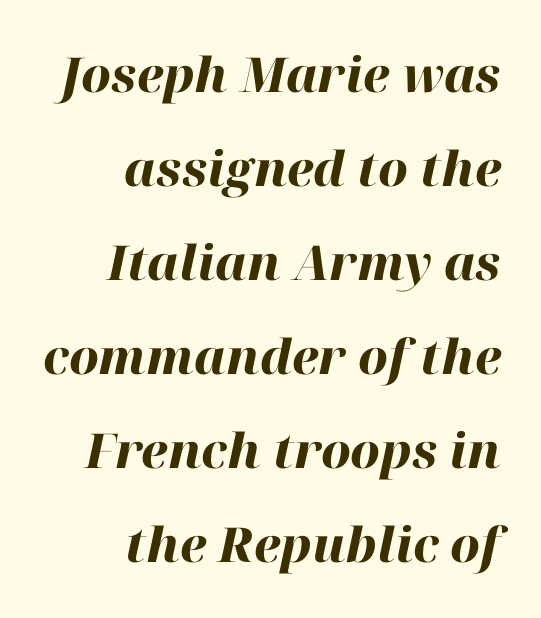
Q: Is the text bold? A: Yes.
Q: Is the text italic (slanted)? A: Yes, it leans right by about 12 degrees.
Q: Is the text underlined? A: No.
Q: How is the paragraph aligned? A: Right-aligned.
Q: Is the spacing between letters normal or unusually wide? A: Normal.
Q: Is the spacing between lines tight, normal or loose? A: Loose.
Q: Width (condensed, normal, or wide)? A: Normal.
Q: Stroke contrast? A: High.
Q: x-height? A: Medium.
Q: Monospaced? A: No.
